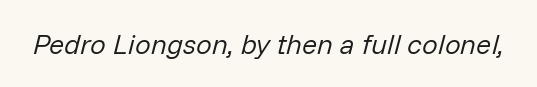
{"italic": "yes", "lean": "right", "slant_degrees": 14, "bold": "no", "weight": "regular", "width": "normal", "stroke_contrast": "low", "x_height": "medium", "monospaced": "no", "underline": "no", "letter_spacing": "normal", "letter_spacing_em": 0.0, "glyph_px": 28}
